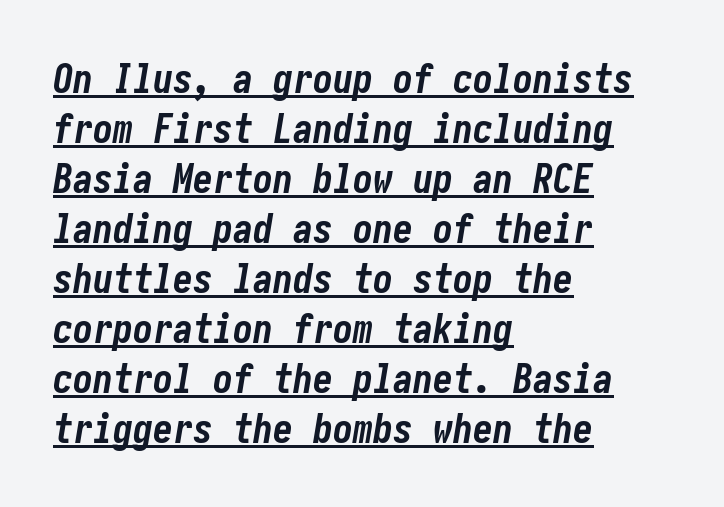
{"italic": "yes", "lean": "right", "slant_degrees": 10, "bold": "yes", "weight": "bold", "width": "condensed", "stroke_contrast": "low", "x_height": "medium", "underline": "yes", "align": "left", "line_spacing": "normal", "line_spacing_ratio": 1.25, "letter_spacing": "normal", "letter_spacing_em": 0.0, "glyph_px": 40}
